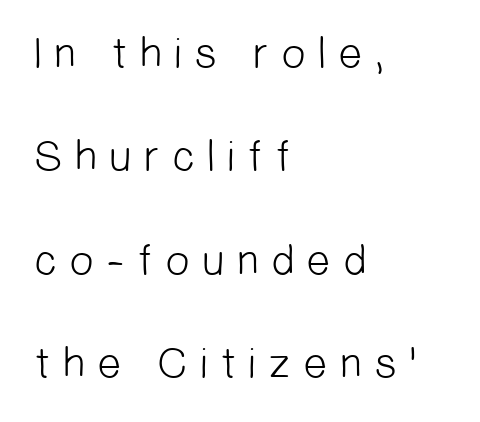
{"serif": "no", "bold": "no", "weight": "light", "width": "normal", "stroke_contrast": "low", "x_height": "medium", "monospaced": "no", "underline": "no", "align": "left", "line_spacing": "loose", "line_spacing_ratio": 2.35, "letter_spacing": "wide", "letter_spacing_em": 0.23, "glyph_px": 44}
